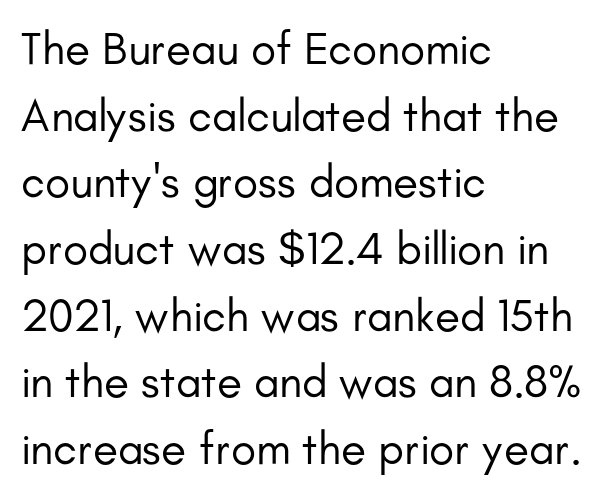
{"serif": "no", "italic": "no", "bold": "no", "weight": "regular", "width": "normal", "stroke_contrast": "low", "x_height": "small", "monospaced": "no", "underline": "no", "align": "left", "line_spacing": "normal", "line_spacing_ratio": 1.45, "letter_spacing": "normal", "letter_spacing_em": 0.0, "glyph_px": 46}
